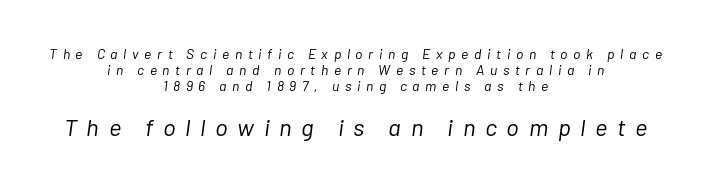
Cramped leading. This sample uses expanded letter spacing, leaving extra air between glyphs. It's the slanting kind of type. The second block has been scaled up relative to the first. This rendering uses center alignment, leaving both contours irregular but symmetric. The space beneath each line is pristine and unruled.
